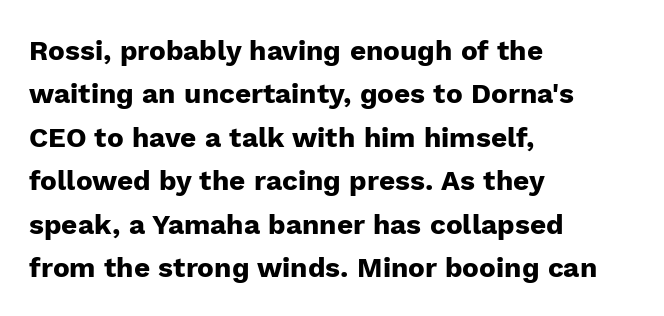
Check the space under the baseline: it is left empty. This sample uses a sans-serif face. Posture: vertical. A typesetter would call this proportional, since set widths differ per character. The ragged edge is on the right, which tells us the setting is flush left.
